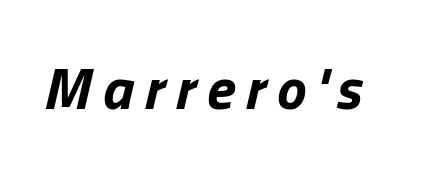
{"italic": "yes", "lean": "right", "slant_degrees": 13, "bold": "yes", "weight": "bold", "width": "normal", "stroke_contrast": "low", "x_height": "medium", "monospaced": "no", "underline": "no", "glyph_px": 59}
